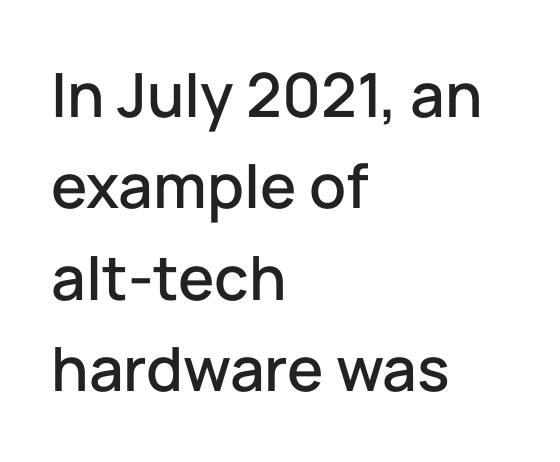
The image shows 61 px sans-serif type, upright; set left-aligned, normal line spacing (1.5x), normal letter spacing, not underlined; low stroke contrast and a medium x-height.
